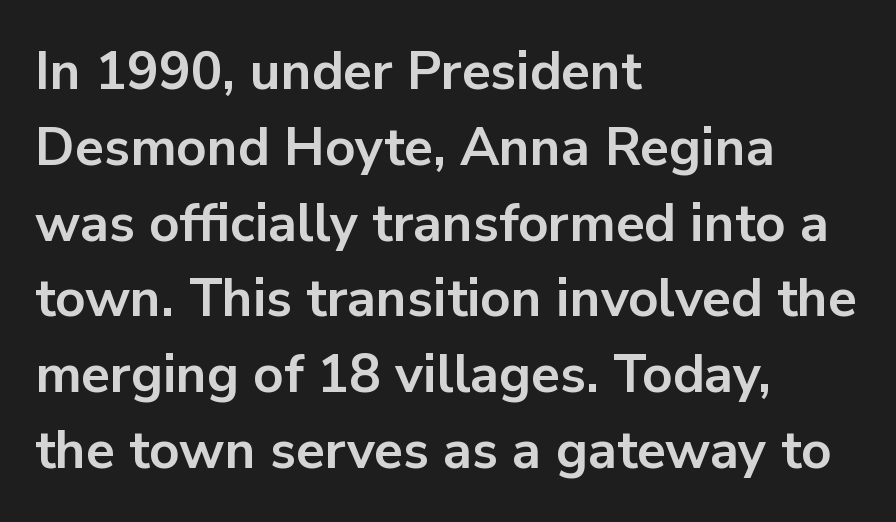
The image shows 53 px bold sans-serif type, upright; set left-aligned, normal line spacing (1.43x), normal letter spacing, not underlined; low stroke contrast and a medium x-height.
